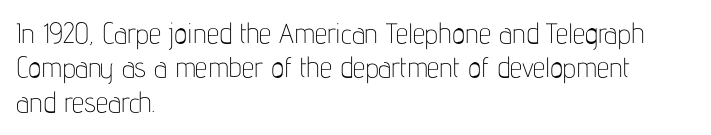
The image shows 28 px thin, condensed sans-serif type, upright; set left-aligned, line spacing 1.23x, normal letter spacing, not underlined; low stroke contrast and a medium x-height.
